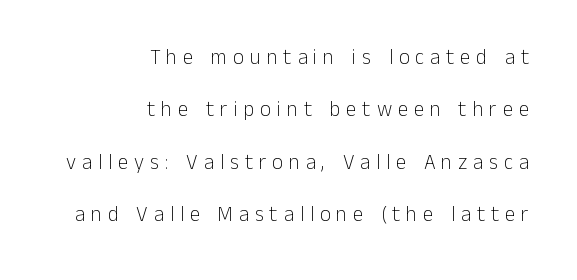
Leftover space on each line is placed entirely before the opening word. This sample uses expanded letter spacing, leaving extra air between glyphs. The weight would be labelled regular, book, light, or lighter still. This block would shrink considerably if given ordinary leading; it's expanded now. If you drew a line through each stem, it would be perfectly vertical. The string is rendered with underlining switched off.
